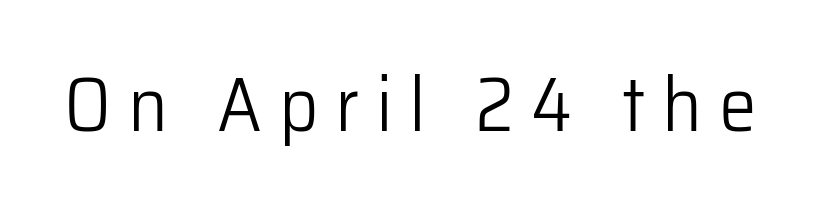
{"serif": "no", "italic": "no", "bold": "no", "weight": "light", "width": "normal", "stroke_contrast": "low", "x_height": "medium", "monospaced": "no", "underline": "no", "letter_spacing": "wide", "letter_spacing_em": 0.22, "glyph_px": 76}
